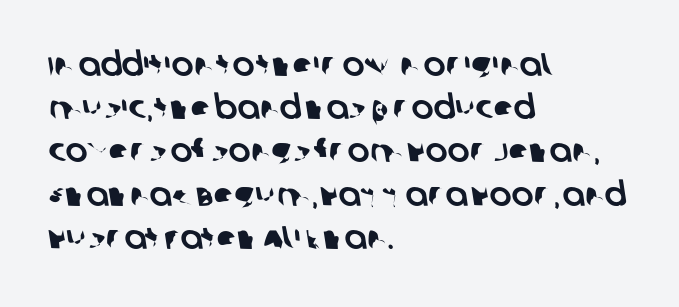
{"serif": "no", "width": "normal", "stroke_contrast": "low", "x_height": "large", "monospaced": "no", "underline": "no", "align": "left", "line_spacing": "normal", "line_spacing_ratio": 1.31, "letter_spacing": "normal", "letter_spacing_em": 0.0, "glyph_px": 33}
